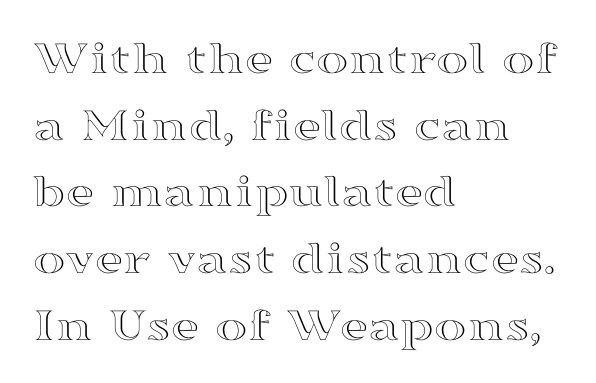
{"italic": "no", "width": "wide", "x_height": "medium", "monospaced": "no", "underline": "no", "align": "left", "line_spacing": "normal", "line_spacing_ratio": 1.36, "letter_spacing": "normal", "letter_spacing_em": 0.0, "glyph_px": 49}
